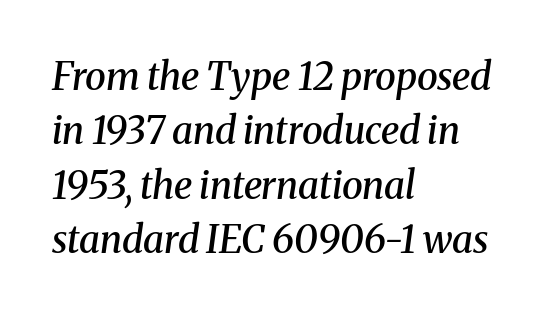
Q: Is the text bold? A: Semi-bold.
Q: Is the text italic (slanted)? A: Yes, it leans right by about 8 degrees.
Q: Is the typeface a serif or a sans-serif typeface? A: Serif.
Q: Is the text underlined? A: No.
Q: How is the paragraph aligned? A: Left-aligned.
Q: Is the spacing between letters normal or unusually wide? A: Normal.
Q: Is the spacing between lines tight, normal or loose? A: Normal.
Q: Width (condensed, normal, or wide)? A: Normal.
Q: Stroke contrast? A: Medium.
Q: x-height? A: Medium.
Q: Monospaced? A: No.
